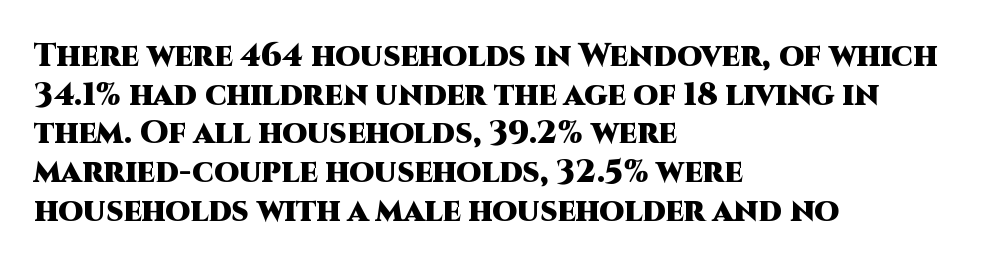
{"serif": "no", "italic": "no", "bold": "yes", "weight": "heavy", "width": "normal", "stroke_contrast": "high", "x_height": "large", "monospaced": "no", "underline": "no", "align": "left", "line_spacing_ratio": 1.21, "letter_spacing": "normal", "letter_spacing_em": 0.0, "glyph_px": 32}
